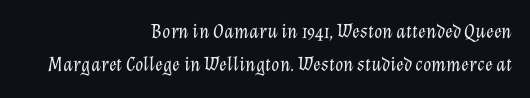
Stems and bowls with no extra thickness — not bold. Teacher's note: observe the even right margin — that is flush-right alignment. Leading matches the norm, producing a regular column. A typesetter would call this zero additional tracking.
